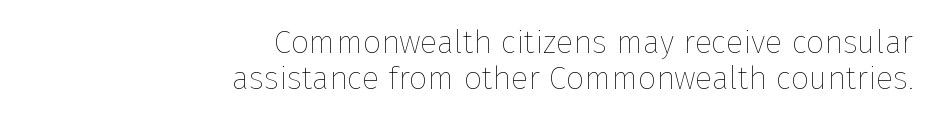
Tracking value appears to be zero — textbook default spacing. On a weight scale, this lands at 450 or below. Rendered with straight, roman letterforms. Line spacing here is tight. Do the characters align in a grid? No, the font is proportional.
